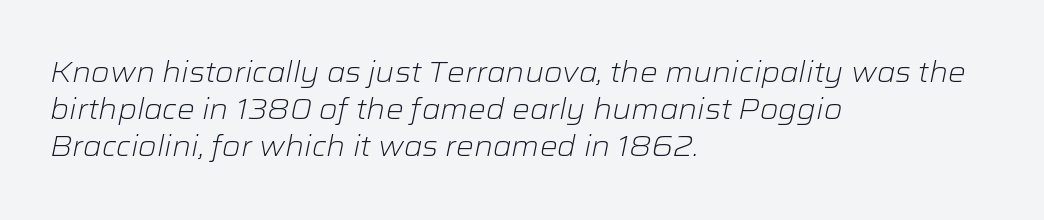
Q: Is the text bold? A: No.
Q: Is the text italic (slanted)? A: Yes, it leans right by about 12 degrees.
Q: Is the text underlined? A: No.
Q: How is the paragraph aligned? A: Left-aligned.
Q: Is the spacing between letters normal or unusually wide? A: Normal.
Q: Is the spacing between lines tight, normal or loose? A: Normal.
Q: Width (condensed, normal, or wide)? A: Wide.
Q: Stroke contrast? A: Low.
Q: x-height? A: Medium.
Q: Monospaced? A: No.
